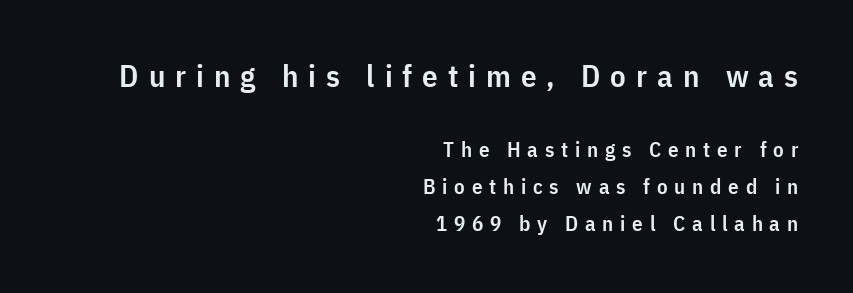
{"serif": "no", "italic": "no", "bold": "semi", "weight": "semibold", "width": "condensed", "stroke_contrast": "low", "x_height": "medium", "monospaced": "no", "underline": "no", "align": "right", "line_spacing_ratio": 1.77, "letter_spacing": "wide", "letter_spacing_em": 0.32, "larger_block": "first", "size_ratio": 1.48, "glyph_px": 31}
